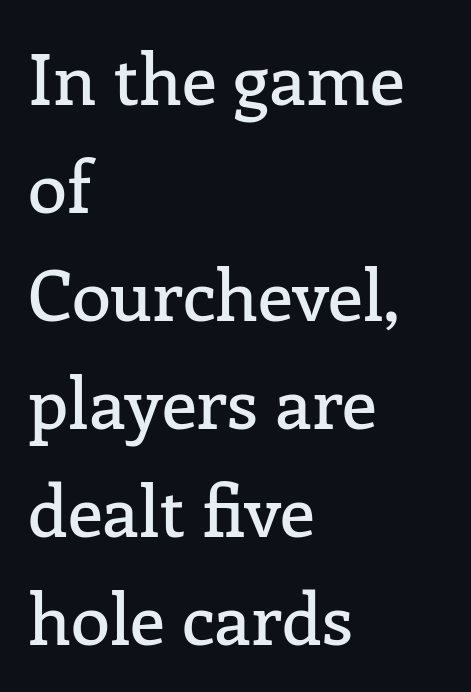
{"serif": "yes", "italic": "no", "width": "normal", "stroke_contrast": "low", "x_height": "medium", "monospaced": "no", "underline": "no", "align": "left", "line_spacing": "normal", "line_spacing_ratio": 1.52, "letter_spacing": "normal", "letter_spacing_em": 0.0, "glyph_px": 71}
